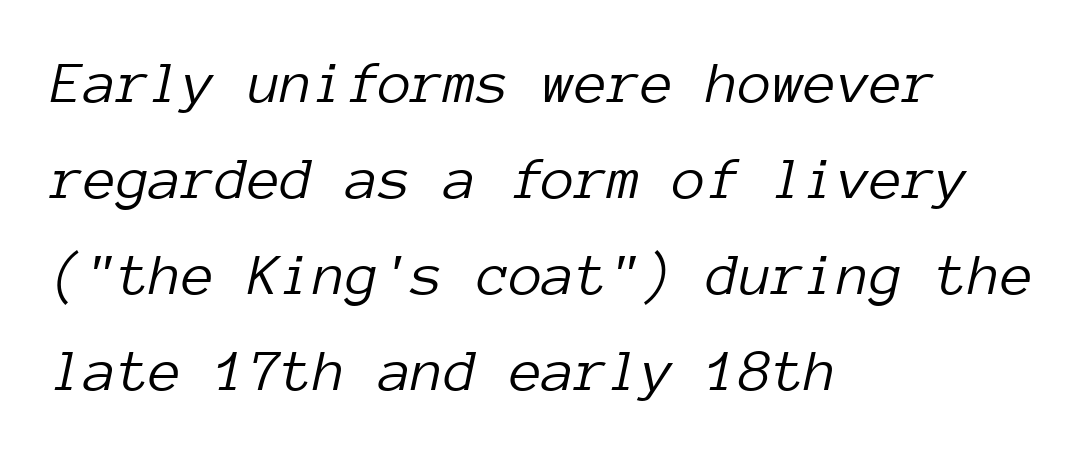
{"italic": "yes", "lean": "right", "slant_degrees": 12, "bold": "no", "weight": "light", "width": "normal", "stroke_contrast": "low", "x_height": "medium", "monospaced": "yes", "underline": "no", "align": "left", "line_spacing": "normal", "line_spacing_ratio": 1.6, "letter_spacing": "normal", "letter_spacing_em": 0.0, "glyph_px": 60}
